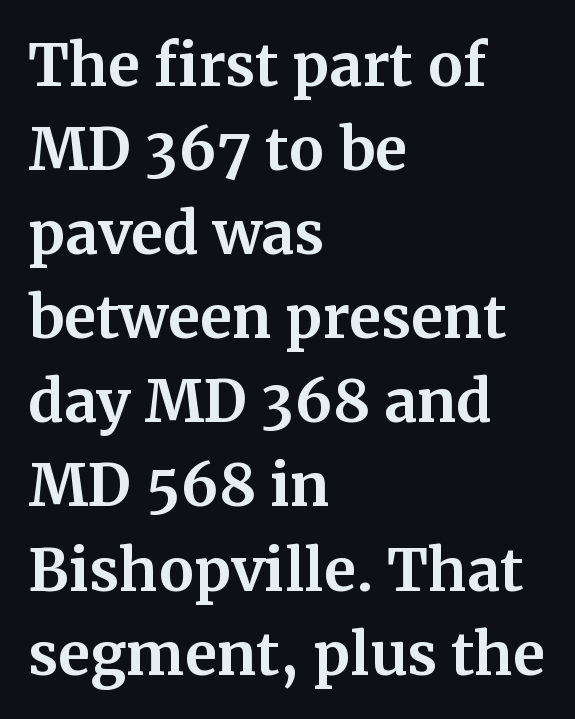
{"serif": "yes", "italic": "no", "bold": "yes", "weight": "bold", "width": "normal", "stroke_contrast": "medium", "x_height": "medium", "monospaced": "no", "underline": "no", "align": "left", "line_spacing": "normal", "line_spacing_ratio": 1.45, "letter_spacing": "normal", "letter_spacing_em": 0.0, "glyph_px": 58}
